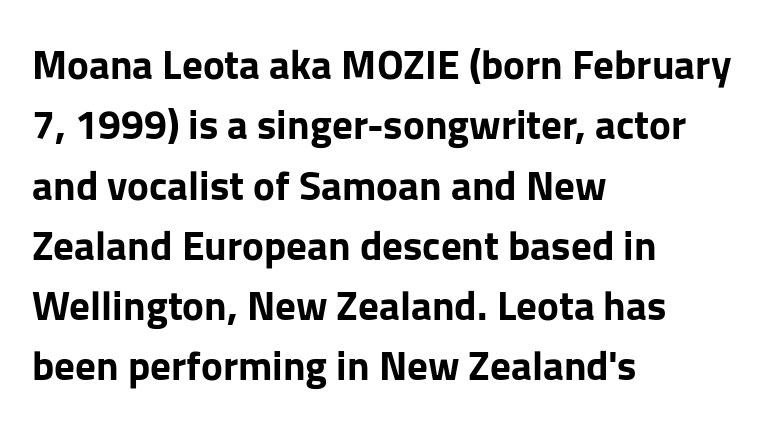
Q: Is the text bold? A: Yes.
Q: Is the text italic (slanted)? A: No, it is upright.
Q: Is the typeface a serif or a sans-serif typeface? A: Sans-serif.
Q: Is the text underlined? A: No.
Q: How is the paragraph aligned? A: Left-aligned.
Q: Is the spacing between letters normal or unusually wide? A: Normal.
Q: Is the spacing between lines tight, normal or loose? A: Normal.
Q: Width (condensed, normal, or wide)? A: Normal.
Q: Stroke contrast? A: Low.
Q: x-height? A: Medium.
Q: Monospaced? A: No.
